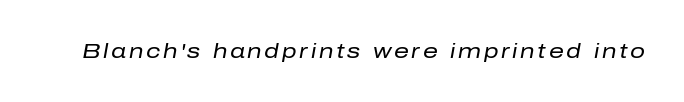
{"italic": "yes", "lean": "right", "slant_degrees": 10, "bold": "no", "underline": "no", "glyph_px": 21}
